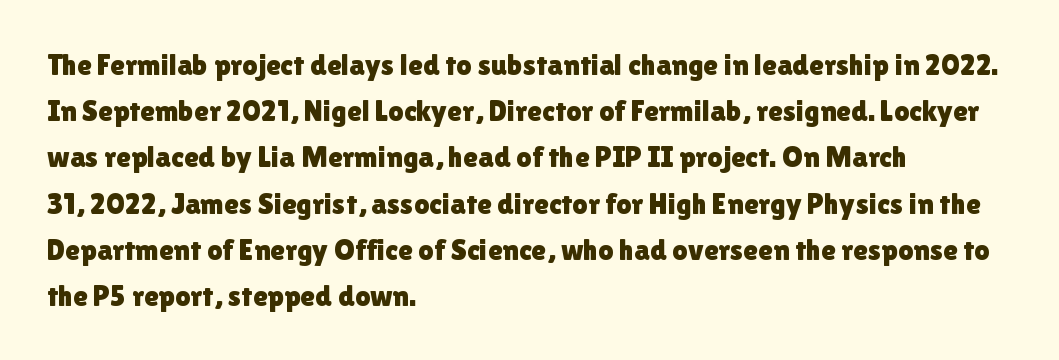
The image shows 30 px sans-serif type, upright; set left-aligned, normal line spacing (1.54x), normal letter spacing, not underlined; a medium x-height.
